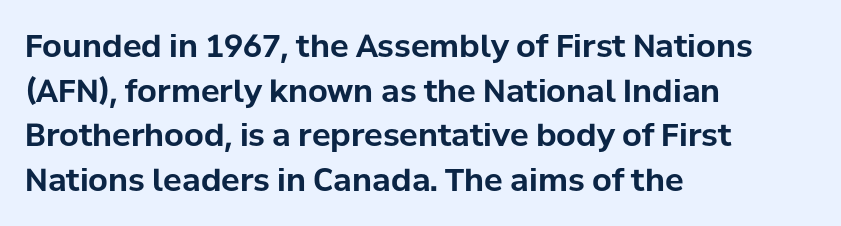
Q: Is the text bold? A: Yes.
Q: Is the text italic (slanted)? A: No, it is upright.
Q: Is the typeface a serif or a sans-serif typeface? A: Sans-serif.
Q: Is the text underlined? A: No.
Q: How is the paragraph aligned? A: Left-aligned.
Q: Is the spacing between letters normal or unusually wide? A: Normal.
Q: Is the spacing between lines tight, normal or loose? A: Normal.
Q: Width (condensed, normal, or wide)? A: Normal.
Q: Stroke contrast? A: Low.
Q: x-height? A: Medium.
Q: Monospaced? A: No.
